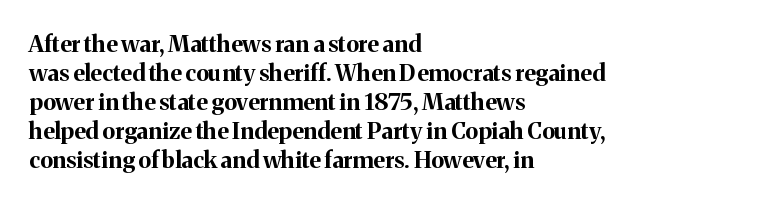
The image shows 23 px bold type, upright; set left-aligned, normal line spacing (1.26x), normal letter spacing, not underlined.
